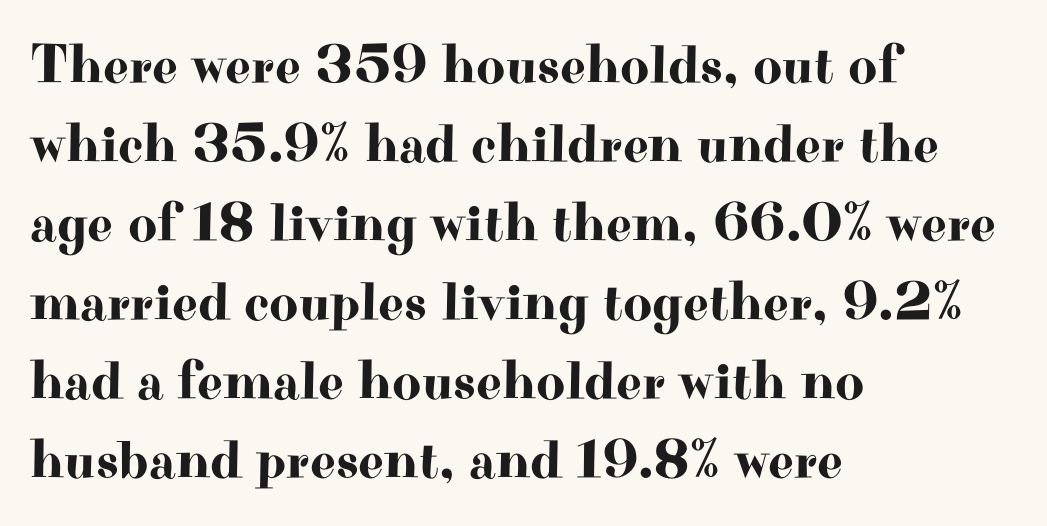
The image shows 56 px wide serif type, upright; set left-aligned, normal line spacing (1.41x), normal letter spacing, not underlined; high stroke contrast and a small x-height.
